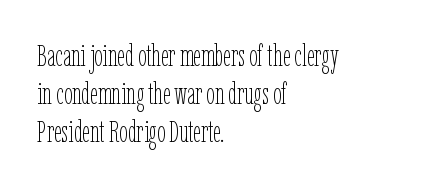
Is there any slant? The stems are plumb. A clean baseline with only descenders dipping below it. A typesetter would call this proportional, since set widths differ per character. Ink coverage per letter is moderate at most. A typesetter would call this leading conventional body-copy spacing.
